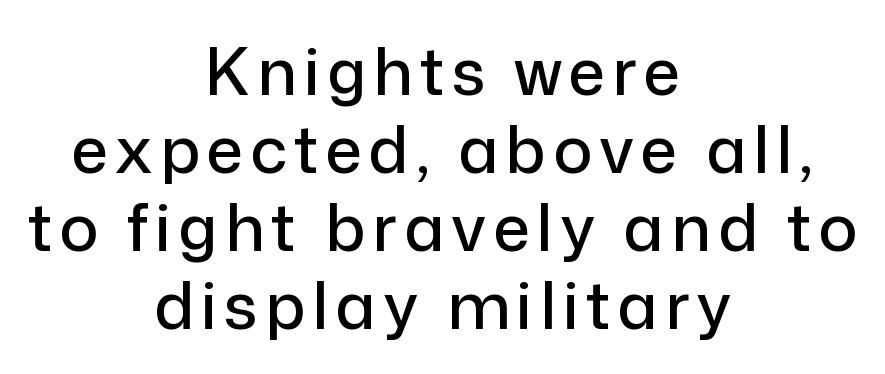
{"serif": "no", "italic": "no", "width": "normal", "stroke_contrast": "low", "x_height": "medium", "monospaced": "no", "underline": "no", "align": "center", "line_spacing_ratio": 1.2, "glyph_px": 65}
